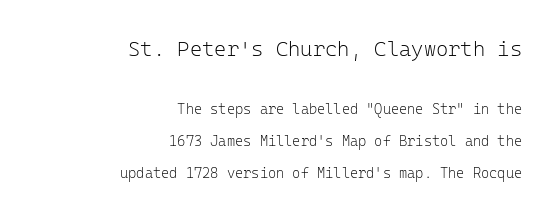
Q: Is the text bold? A: No.
Q: Is the text italic (slanted)? A: No, it is upright.
Q: Is the text underlined? A: No.
Q: How is the paragraph aligned? A: Right-aligned.
Q: Is the spacing between letters normal or unusually wide? A: Normal.
Q: Is the spacing between lines tight, normal or loose? A: Loose.
Q: Which block of text is set in a larger size, the first (top) or the second (bottom)? A: The first (top) one.
